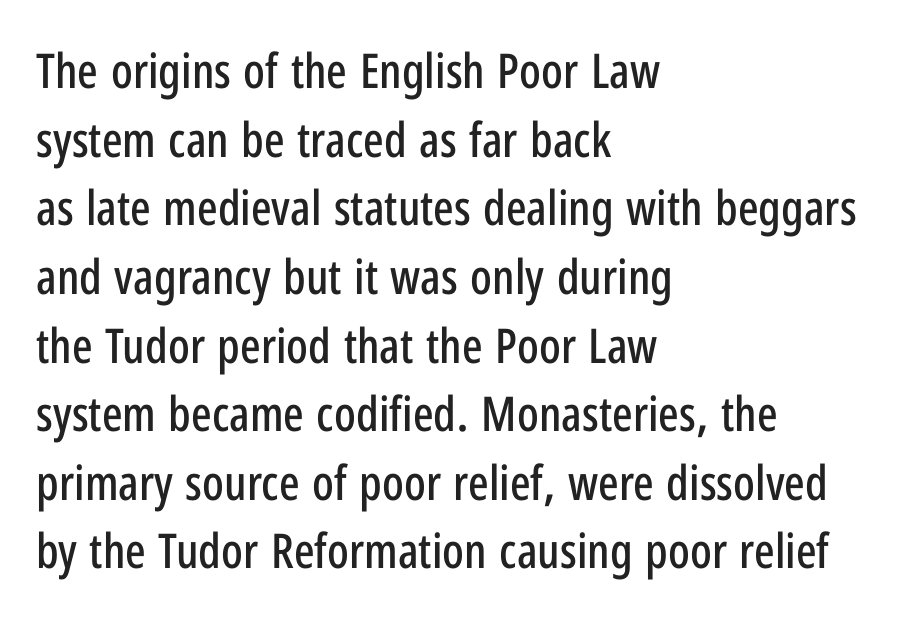
The rendering uses natural spacing where letterforms have individual widths. All the whitespace from short lines collects on the right. The font family rendered here belongs to the sans-serif group. The baseline area is clear. Look at the tracking — it's just the regular setting, nothing added.
